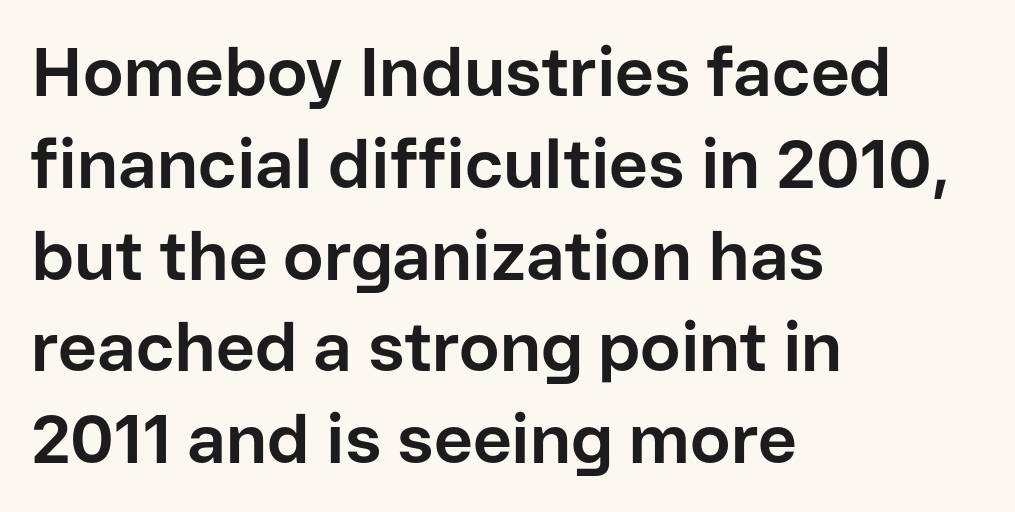
The image shows 68 px bold sans-serif type, upright; set left-aligned, normal line spacing (1.35x), normal letter spacing, not underlined; low stroke contrast and a medium x-height.
